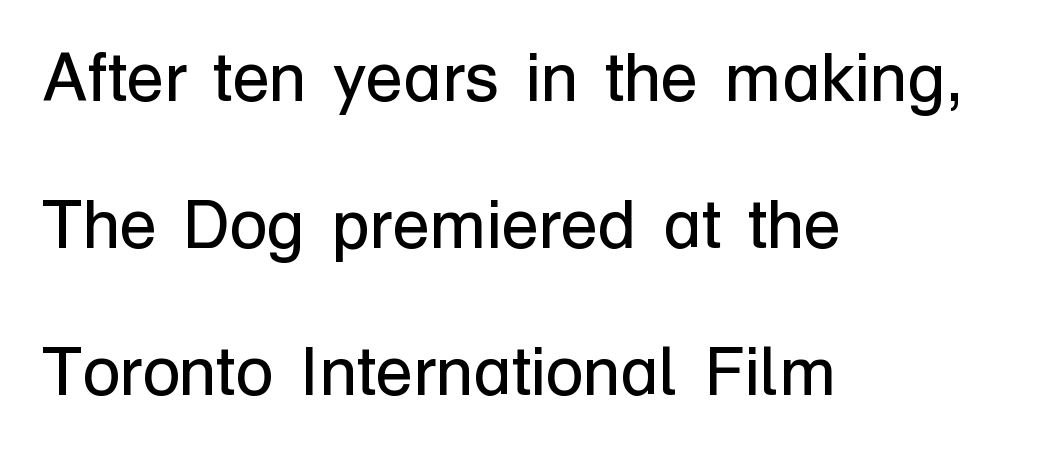
You could fit nearly another row in the gap between these rows. The cut favours lightness, reaching ordinary text weight at its darkest. The passage is arranged the way most books set body copy — flush left. The face used here is proportionally spaced, like ordinary book or web type. No italicization has been applied; the sample stays upright. Standard letterfit; no display-style spreading of the glyphs.
